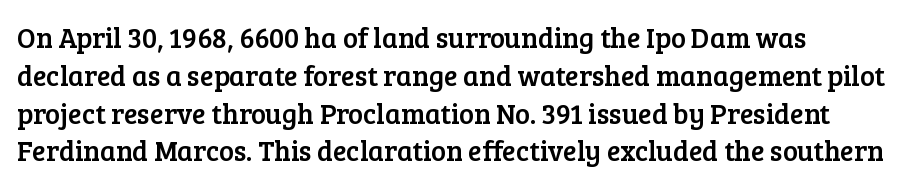
{"serif": "yes", "italic": "no", "width": "normal", "stroke_contrast": "low", "x_height": "medium", "monospaced": "no", "underline": "no", "align": "left", "line_spacing": "normal", "line_spacing_ratio": 1.35, "letter_spacing": "normal", "letter_spacing_em": 0.0, "glyph_px": 28}
